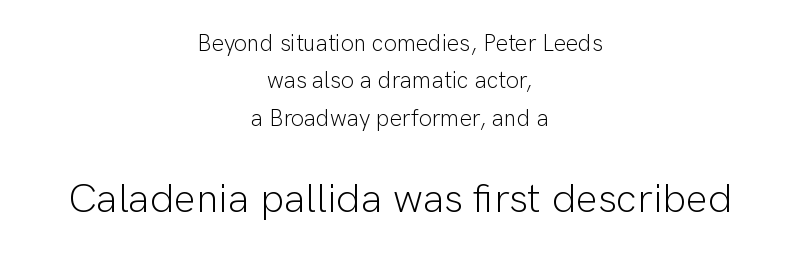
Q: Is the text bold? A: No.
Q: Is the text italic (slanted)? A: No, it is upright.
Q: Is the typeface a serif or a sans-serif typeface? A: Sans-serif.
Q: Is the text underlined? A: No.
Q: How is the paragraph aligned? A: Centered.
Q: Is the spacing between letters normal or unusually wide? A: Normal.
Q: Is the spacing between lines tight, normal or loose? A: Normal.
Q: Which block of text is set in a larger size, the first (top) or the second (bottom)? A: The second (bottom) one.
Q: Width (condensed, normal, or wide)? A: Normal.
Q: Stroke contrast? A: Low.
Q: x-height? A: Medium.
Q: Monospaced? A: No.
